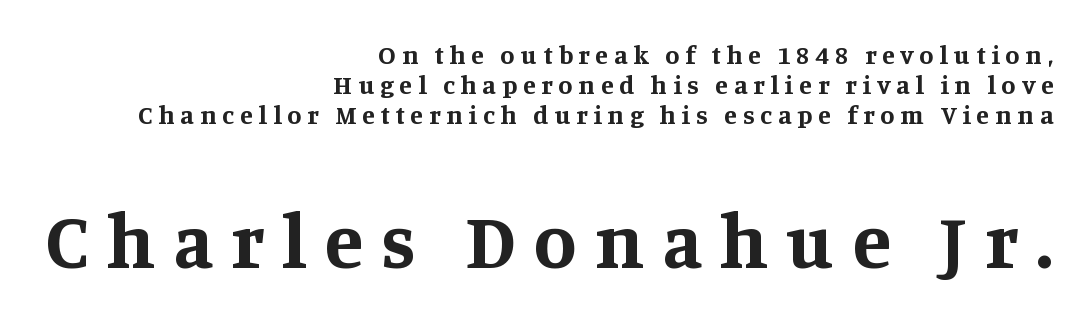
Font category for this specimen: serif. The words here are not underlined. Which chunk is bigger? The second one — the bottom block dwarfs the top. These lines are set flush right with a ragged left edge. Do the characters align in a grid? No, the font is proportional. If you drew a line through each stem, it would be perfectly vertical.
